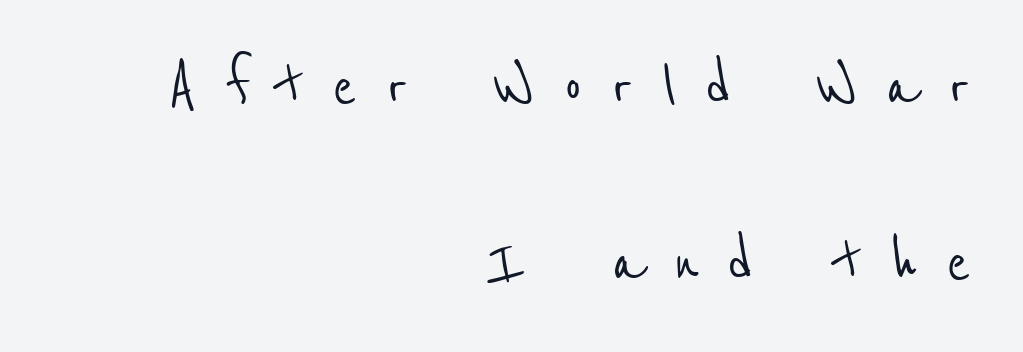
This rendering uses right alignment, leaving the left contour irregular. This sample trades compactness for vertical openness between lines. The words here are not underlined. The text was rendered using a sans face with plain stroke endings. The line texture is sparse and dotted thanks to wide tracking. Spacing verdict: proportional, widths tailored to each character.
